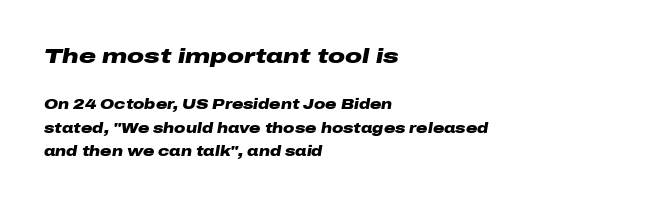
The image shows 21 px bold type, italic (leaning right); set left-aligned, normal line spacing (1.68x), normal letter spacing, not underlined; the first (top) block is 1.5x larger.
